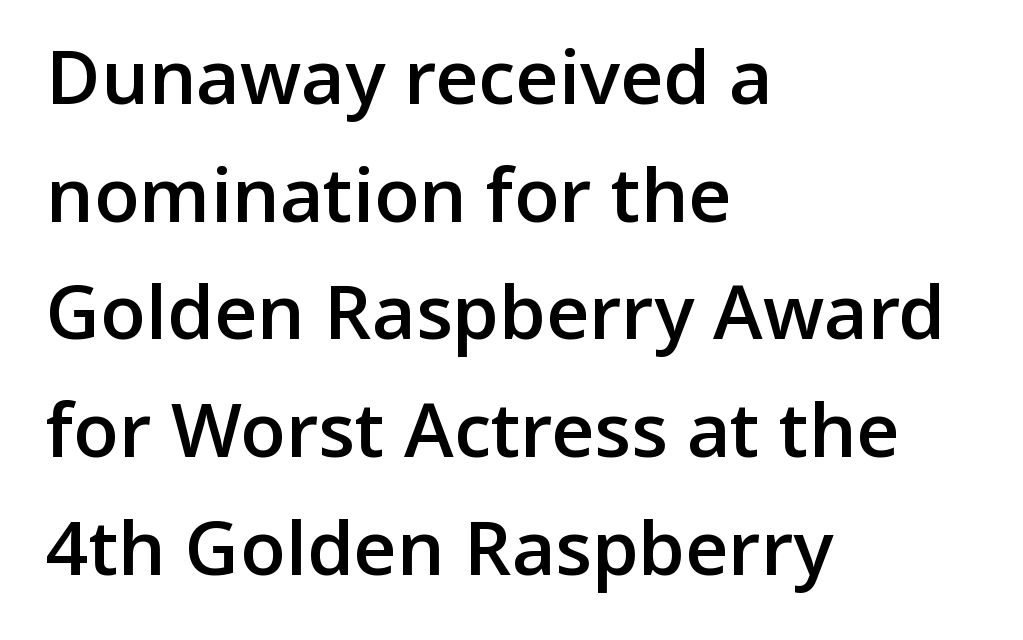
Q: Is the text bold? A: Semi-bold.
Q: Is the text italic (slanted)? A: No, it is upright.
Q: Is the typeface a serif or a sans-serif typeface? A: Sans-serif.
Q: Is the text underlined? A: No.
Q: How is the paragraph aligned? A: Left-aligned.
Q: Is the spacing between letters normal or unusually wide? A: Normal.
Q: Is the spacing between lines tight, normal or loose? A: Normal.
Q: Width (condensed, normal, or wide)? A: Normal.
Q: Stroke contrast? A: Low.
Q: x-height? A: Medium.
Q: Monospaced? A: No.
